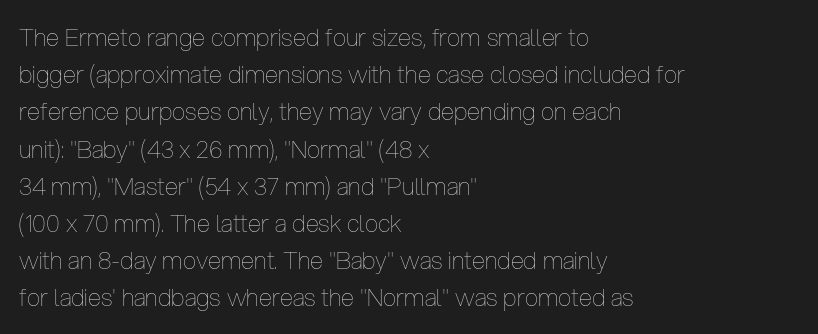
Q: Is the text bold? A: No.
Q: Is the text italic (slanted)? A: No, it is upright.
Q: Is the text underlined? A: No.
Q: How is the paragraph aligned? A: Left-aligned.
Q: Is the spacing between letters normal or unusually wide? A: Normal.
Q: Is the spacing between lines tight, normal or loose? A: Normal.
